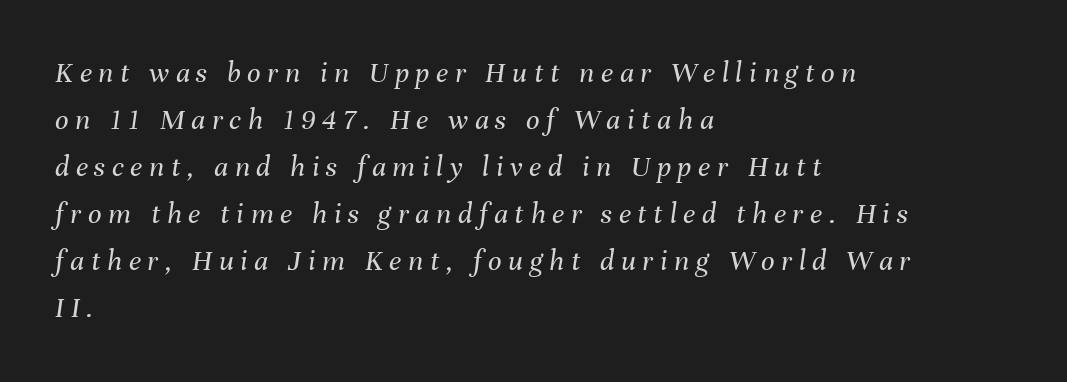
{"italic": "yes", "lean": "right", "slant_degrees": 8, "bold": "no", "weight": "regular", "width": "normal", "stroke_contrast": "medium", "x_height": "medium", "monospaced": "no", "underline": "no", "align": "left", "line_spacing": "normal", "line_spacing_ratio": 1.57, "letter_spacing": "wide", "letter_spacing_em": 0.22, "glyph_px": 30}
